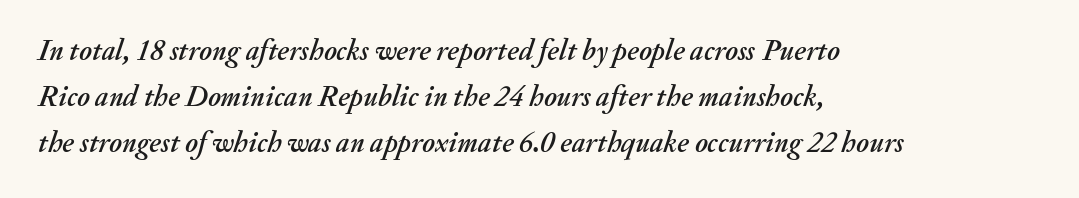
Think of a printed novel: that variable character pitch is what you see here. Designer's note — italics engaged. The passage shown is not underscored anywhere. The designer left line spacing at the default. The face used here is rendered with its standard letterfit. Visually the block forms a straight wall on the left and a jagged coastline on the right.
